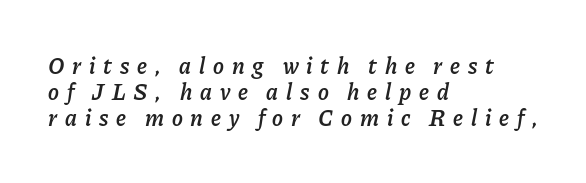
Tracking here is generous; glyphs stand well apart from one another. Alignment: flush left. Underlining? Definitely not there. Look at the stroke-to-counter ratio: somewhat heavy, a semibold. One glance says dense: line gaps are narrower than usual. If you drew a line through each stem, it would be angled.
